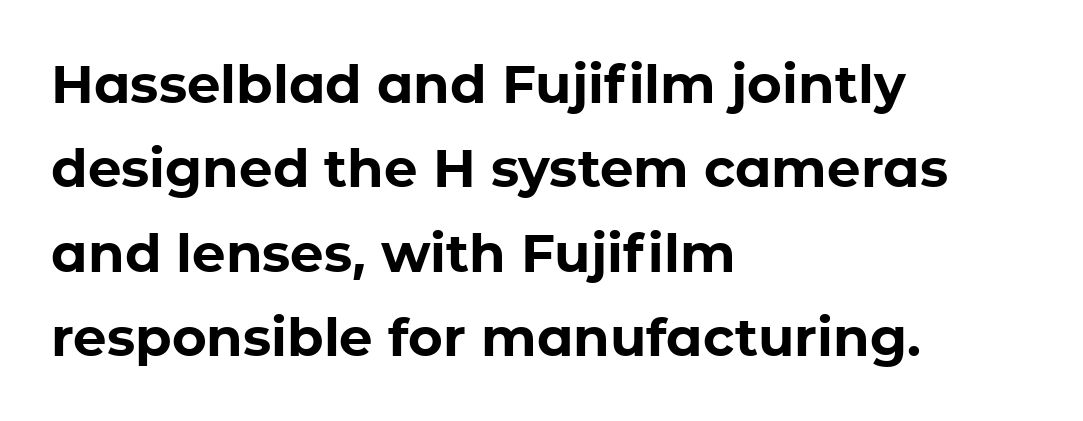
The image shows 53 px bold sans-serif type, upright; set left-aligned, normal line spacing (1.59x), normal letter spacing, not underlined; low stroke contrast and a medium x-height.
